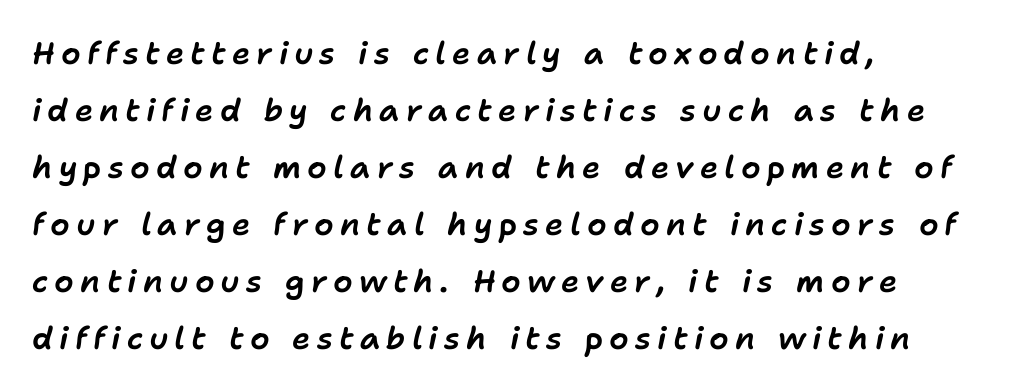
The image shows 31 px text type, italic (leaning right); set left-aligned, line spacing 1.84x, unusually wide letter spacing (+0.2 em), not underlined; low stroke contrast and a medium x-height.
